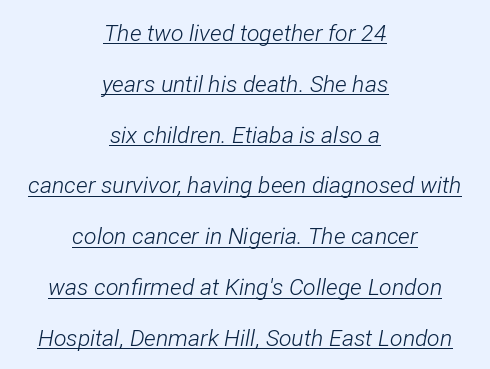
The image shows 23 px text type, italic (leaning right); set centered, loose line spacing (2.21x), normal letter spacing, underlined.
